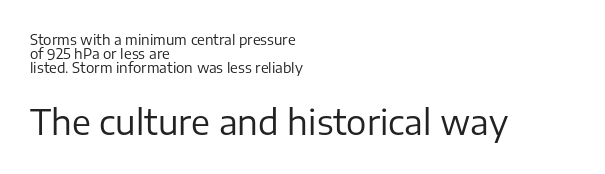
The image shows 34 px regular-weight sans-serif type, upright; set left-aligned, tight line spacing (1.0x), normal letter spacing, not underlined; the second (bottom) block is 2.43x larger; low stroke contrast and a medium x-height.
